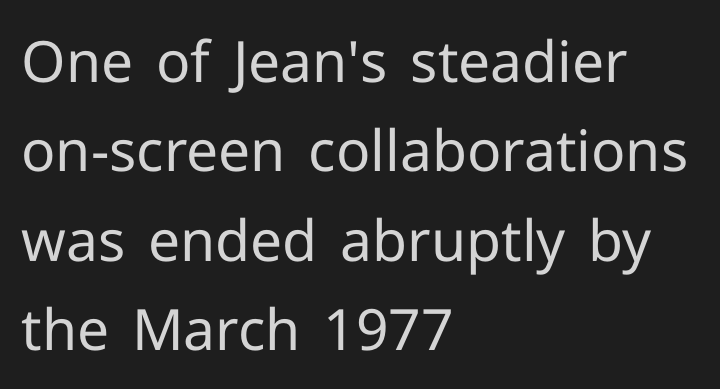
The image shows 57 px regular-weight sans-serif type, upright; set left-aligned, normal line spacing (1.57x), normal letter spacing, not underlined; low stroke contrast and a medium x-height.
